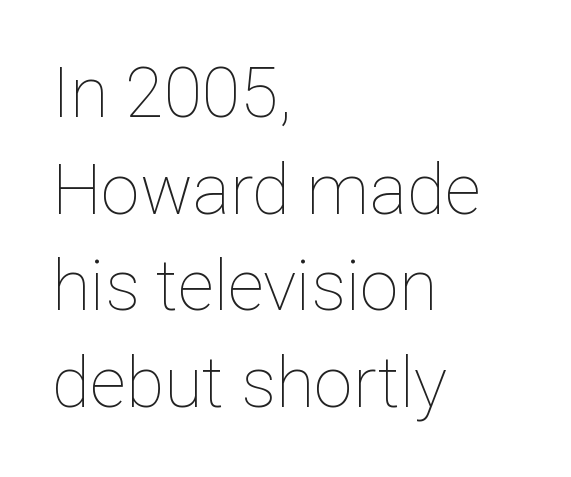
Q: Is the text bold? A: No.
Q: Is the text italic (slanted)? A: No, it is upright.
Q: Is the text underlined? A: No.
Q: How is the paragraph aligned? A: Left-aligned.
Q: Is the spacing between letters normal or unusually wide? A: Normal.
Q: Is the spacing between lines tight, normal or loose? A: Normal.
Q: Width (condensed, normal, or wide)? A: Normal.
Q: Stroke contrast? A: Low.
Q: x-height? A: Medium.
Q: Monospaced? A: No.
